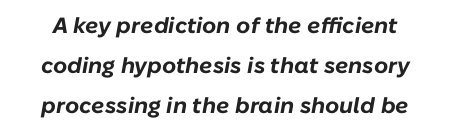
{"italic": "yes", "lean": "right", "slant_degrees": 10, "bold": "yes", "underline": "no", "line_spacing_ratio": 1.81, "letter_spacing": "normal", "letter_spacing_em": 0.0, "glyph_px": 22}
